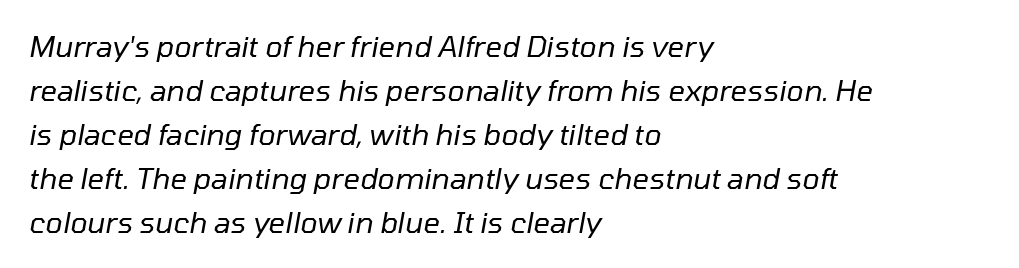
The image shows 29 px regular-weight type, italic (leaning right); set left-aligned, normal line spacing (1.52x), normal letter spacing, not underlined; low stroke contrast and a medium x-height.
